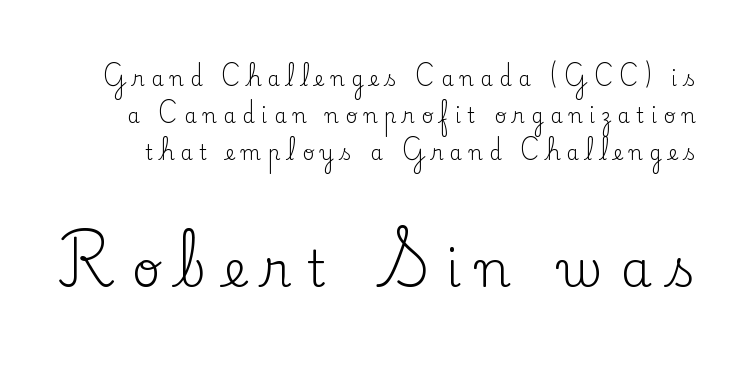
Is this a heavy cut? Hardly; it is regular or lighter. Unmarked baselines from the first word to the last. The passage shown is typed in a proportional face where columns would drift.
